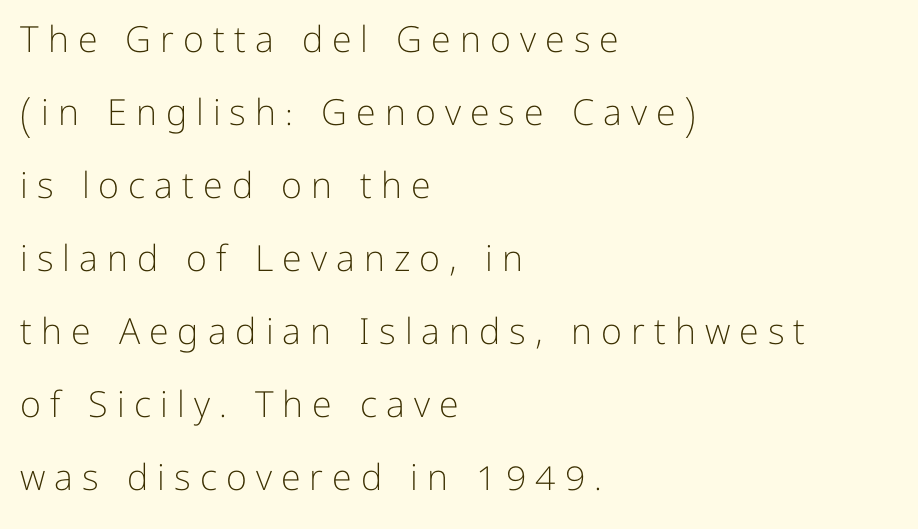
Q: Is the text bold? A: No.
Q: Is the text italic (slanted)? A: No, it is upright.
Q: Is the typeface a serif or a sans-serif typeface? A: Sans-serif.
Q: Is the text underlined? A: No.
Q: How is the paragraph aligned? A: Left-aligned.
Q: Is the spacing between letters normal or unusually wide? A: Unusually wide.
Q: Is the spacing between lines tight, normal or loose? A: Loose.
Q: Width (condensed, normal, or wide)? A: Normal.
Q: Stroke contrast? A: Low.
Q: x-height? A: Medium.
Q: Monospaced? A: No.
